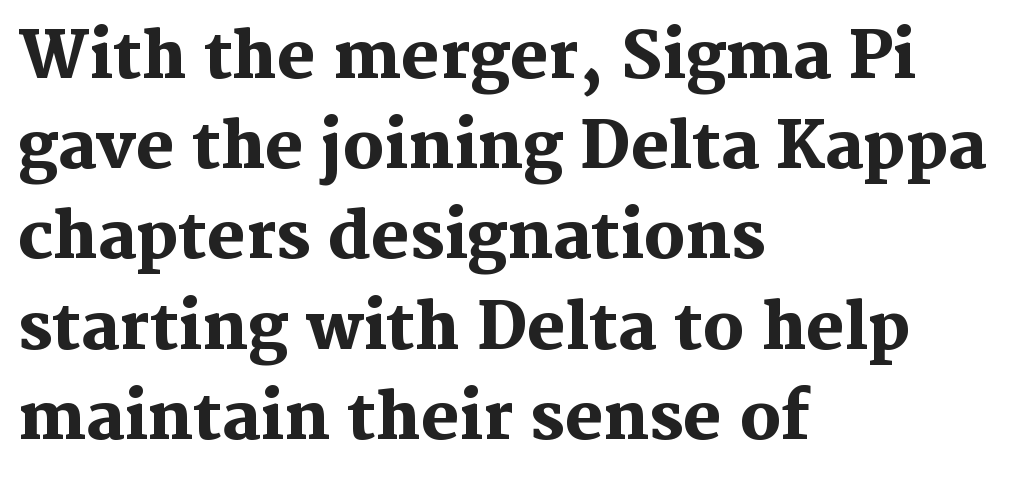
{"serif": "yes", "italic": "no", "bold": "yes", "weight": "heavy", "width": "normal", "stroke_contrast": "medium", "x_height": "medium", "monospaced": "no", "underline": "no", "align": "left", "line_spacing": "normal", "line_spacing_ratio": 1.41, "letter_spacing": "normal", "letter_spacing_em": 0.0, "glyph_px": 64}
